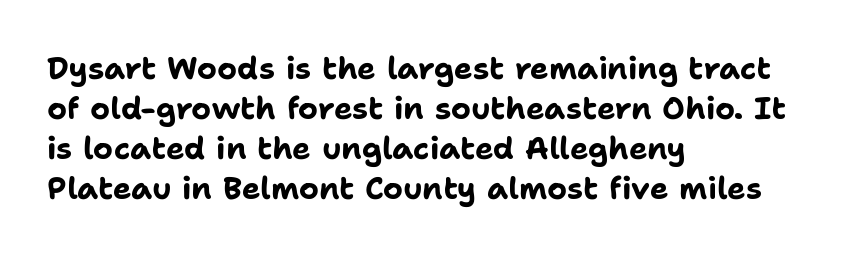
{"serif": "no", "italic": "no", "bold": "yes", "weight": "bold", "width": "normal", "stroke_contrast": "low", "x_height": "medium", "monospaced": "no", "underline": "no", "align": "left", "line_spacing": "normal", "line_spacing_ratio": 1.29, "letter_spacing": "normal", "letter_spacing_em": 0.0, "glyph_px": 31}
